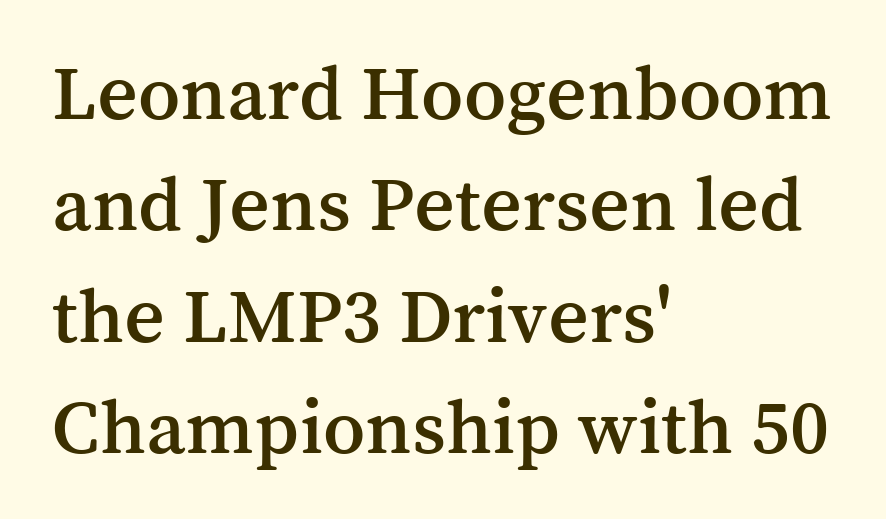
The image shows 79 px serif type, upright; set left-aligned, normal line spacing (1.41x), normal letter spacing, not underlined; medium stroke contrast and a medium x-height.
